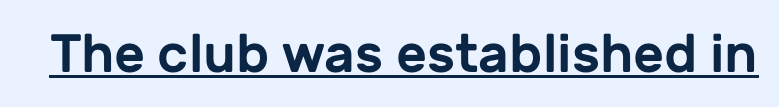
Q: Is the text italic (slanted)? A: No, it is upright.
Q: Is the typeface a serif or a sans-serif typeface? A: Sans-serif.
Q: Is the text underlined? A: Yes.
Q: Is the spacing between letters normal or unusually wide? A: Normal.
Q: Width (condensed, normal, or wide)? A: Normal.
Q: Stroke contrast? A: Low.
Q: x-height? A: Medium.
Q: Monospaced? A: No.
